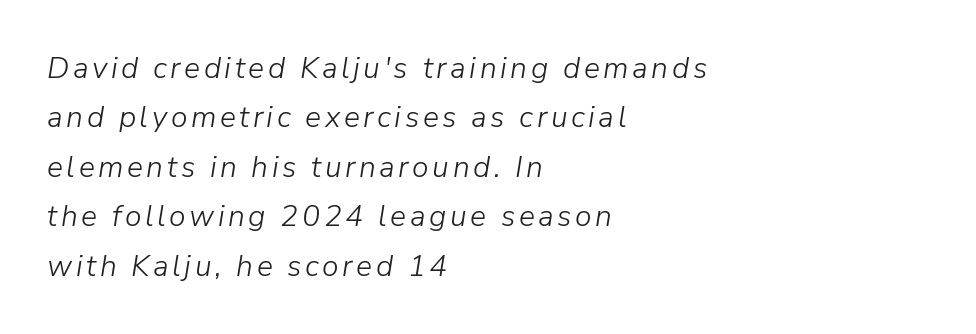
Q: Is the text bold? A: No.
Q: Is the text italic (slanted)? A: Yes, it leans right by about 9 degrees.
Q: Is the text underlined? A: No.
Q: How is the paragraph aligned? A: Left-aligned.
Q: Is the spacing between lines tight, normal or loose? A: Normal.
Q: Width (condensed, normal, or wide)? A: Normal.
Q: Stroke contrast? A: Low.
Q: x-height? A: Medium.
Q: Monospaced? A: No.
